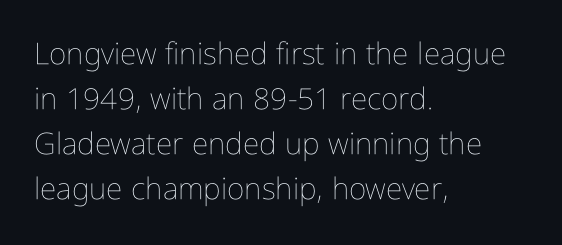
One-word summary of the alignment: left. This sample has the flowing, uneven cadence of proportional lettering. Vertically, the passage feels balanced, rows spaced as you'd expect. The strokes carry an ordinary text weight at most. Only glyphs here, with clear space below each row. You can tell it's not italic because the verticals are truly vertical.
